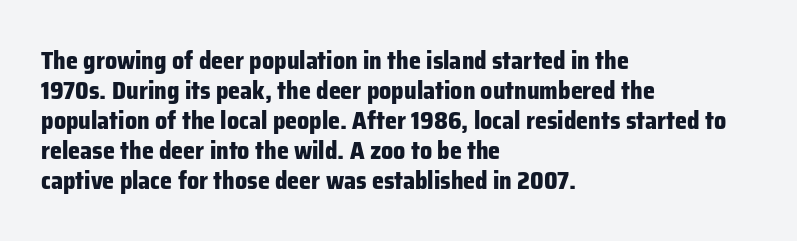
The image shows 24 px bold type, upright; set left-aligned, normal line spacing (1.25x), normal letter spacing, not underlined.
